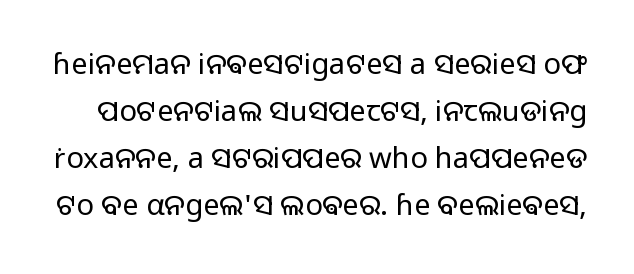
A light-to-regular cut is what we see here. Glance below the letters and you will spot only blank space. Students, observe: this is what conventionally led text looks like. The font's upright variant was chosen for this text. Are there feet on the stems? There aren't — it's a sans. Note the varied advance widths — an 'i' is clearly narrower than an 'm'.
